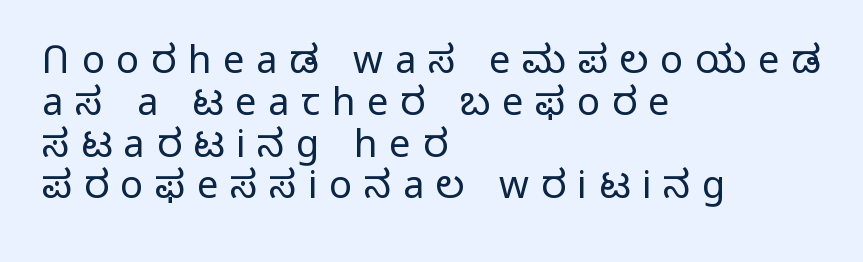
How would I describe the line gaps? Narrow and economical. This rendering features lettering with no underline. If you drew a ruler down the left edge, every line would touch it. Students, note that the glyphs here are deliberately spaced far apart.
